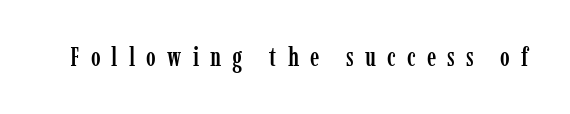
Q: Is the text italic (slanted)? A: No, it is upright.
Q: Is the text underlined? A: No.
Q: Is the spacing between letters normal or unusually wide? A: Unusually wide.
